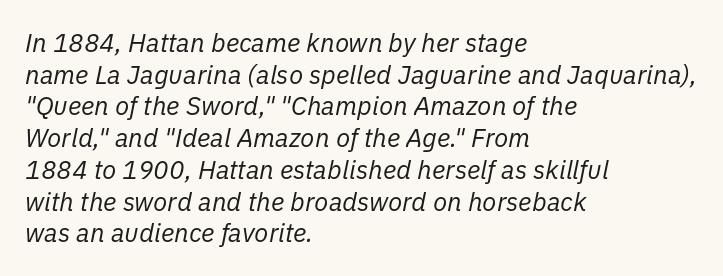
{"italic": "yes", "lean": "right", "slant_degrees": 11, "bold": "no", "underline": "no", "align": "left", "line_spacing_ratio": 1.22, "letter_spacing": "normal", "letter_spacing_em": 0.0, "glyph_px": 26}
